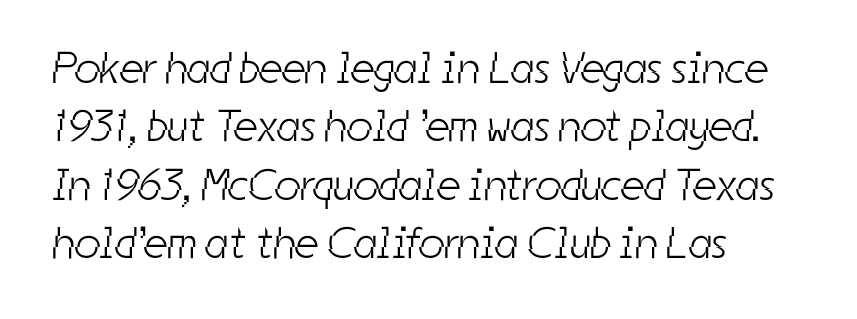
{"serif": "no", "bold": "no", "weight": "light", "width": "condensed", "stroke_contrast": "low", "x_height": "medium", "monospaced": "no", "underline": "no", "align": "left", "line_spacing": "normal", "line_spacing_ratio": 1.3, "letter_spacing": "normal", "letter_spacing_em": 0.0, "glyph_px": 45}
